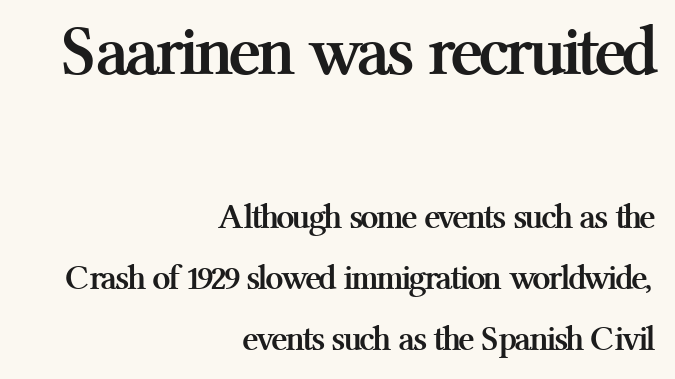
Q: Is the text bold? A: Yes.
Q: Is the text italic (slanted)? A: No, it is upright.
Q: Is the typeface a serif or a sans-serif typeface? A: Serif.
Q: Is the text underlined? A: No.
Q: How is the paragraph aligned? A: Right-aligned.
Q: Is the spacing between letters normal or unusually wide? A: Normal.
Q: Is the spacing between lines tight, normal or loose? A: Normal.
Q: Which block of text is set in a larger size, the first (top) or the second (bottom)? A: The first (top) one.
Q: Width (condensed, normal, or wide)? A: Normal.
Q: Stroke contrast? A: Medium.
Q: x-height? A: Medium.
Q: Monospaced? A: No.
